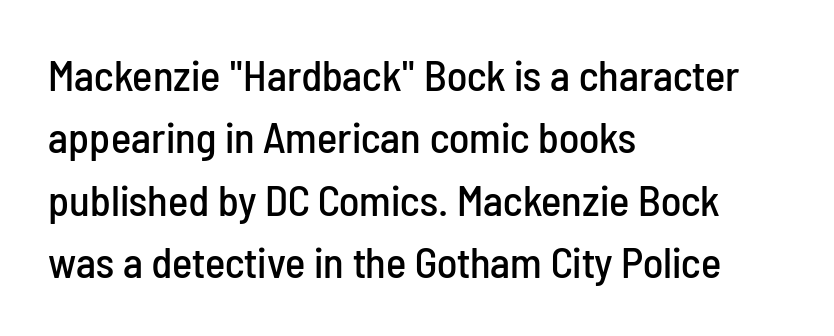
{"serif": "no", "italic": "no", "width": "condensed", "stroke_contrast": "low", "x_height": "medium", "monospaced": "no", "underline": "no", "align": "left", "line_spacing": "normal", "line_spacing_ratio": 1.45, "letter_spacing": "normal", "letter_spacing_em": 0.0, "glyph_px": 43}
